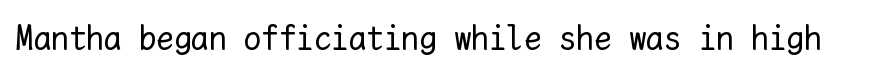
Q: Is the text bold? A: No.
Q: Is the text italic (slanted)? A: No, it is upright.
Q: Is the text underlined? A: No.
Q: Is the spacing between letters normal or unusually wide? A: Normal.
Q: Width (condensed, normal, or wide)? A: Normal.
Q: Stroke contrast? A: Low.
Q: x-height? A: Medium.
Q: Monospaced? A: Yes.
